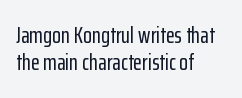
{"italic": "no", "underline": "no", "align": "left", "line_spacing_ratio": 1.18, "letter_spacing": "normal", "letter_spacing_em": 0.0, "glyph_px": 23}
